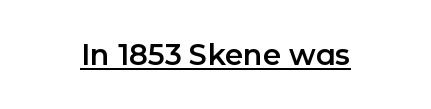
The image shows 29 px sans-serif type, upright; set normal letter spacing, underlined; low stroke contrast and a medium x-height.
